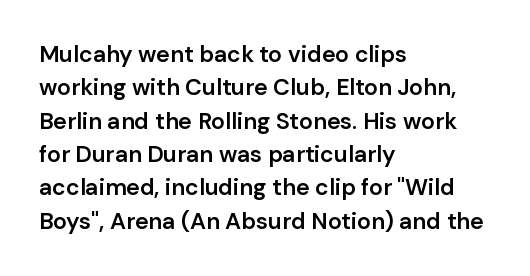
The line-height multiplier appears to be the usual default. The type is set solid horizontally, with unmodified tracking. This rendering uses left alignment, leaving the right contour irregular. Posture: vertical. Underlining? Definitely not there. The sample has been set in demibold, a notch under bold.
